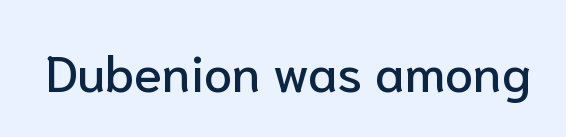
The image shows 51 px sans-serif type, upright; set normal letter spacing, not underlined; low stroke contrast and a medium x-height.
